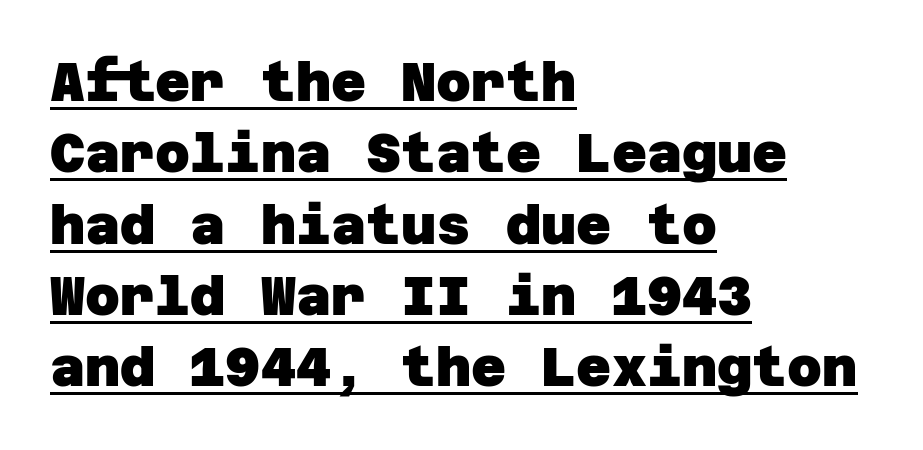
The image shows 54 px heavy sans-serif type; set left-aligned, normal line spacing (1.32x), normal letter spacing, underlined; low stroke contrast and a large x-height.
